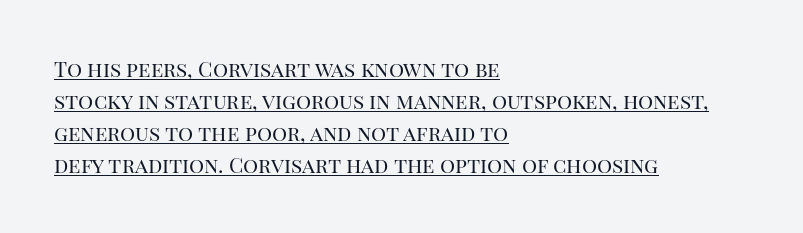
Q: Is the text bold? A: No.
Q: Is the text italic (slanted)? A: No, it is upright.
Q: Is the text underlined? A: Yes.
Q: How is the paragraph aligned? A: Left-aligned.
Q: Is the spacing between letters normal or unusually wide? A: Normal.
Q: Is the spacing between lines tight, normal or loose? A: Normal.
